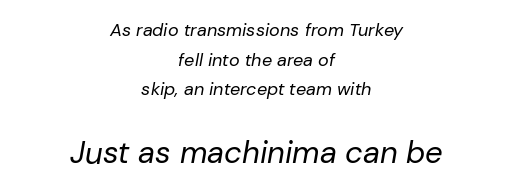
The image shows 31 px regular-weight type, italic (leaning right); set centered, normal line spacing (1.65x), normal letter spacing, not underlined; the second (bottom) block is 1.72x larger; low stroke contrast and a medium x-height.
